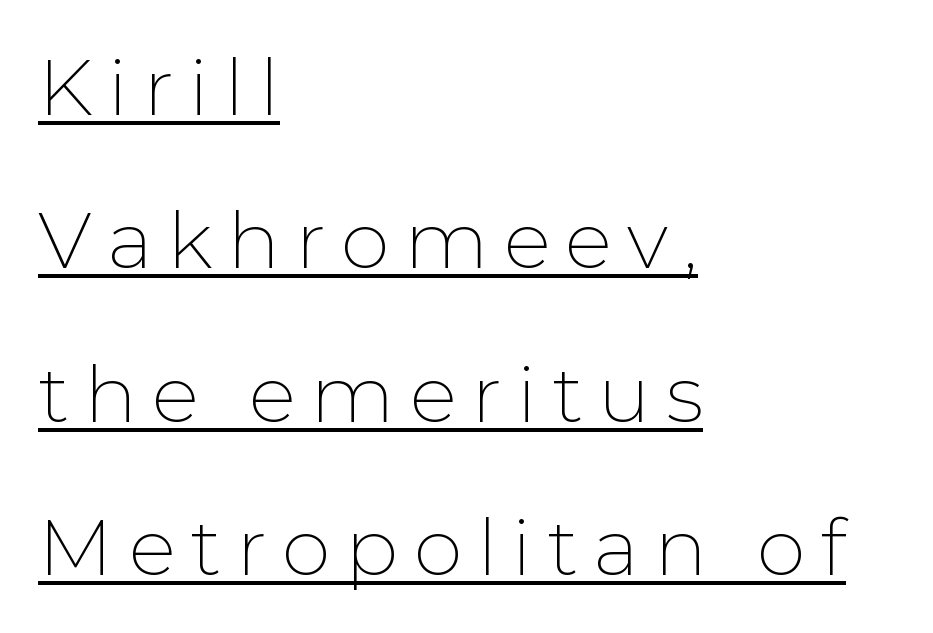
Weight: in the light-to-regular range. Are there feet on the stems? There aren't — it's a sans. Quick note: interline space is abundant. These lines were composed using upright roman letters.
